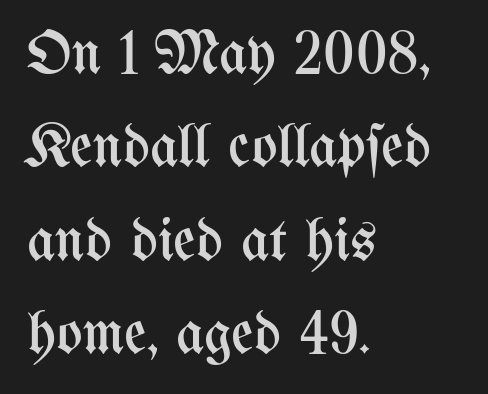
Q: Is the text bold? A: No.
Q: Is the text italic (slanted)? A: No, it is upright.
Q: Is the text underlined? A: No.
Q: How is the paragraph aligned? A: Left-aligned.
Q: Is the spacing between letters normal or unusually wide? A: Normal.
Q: Is the spacing between lines tight, normal or loose? A: Normal.
Q: Width (condensed, normal, or wide)? A: Condensed.
Q: Stroke contrast? A: Medium.
Q: x-height? A: Medium.
Q: Monospaced? A: No.
